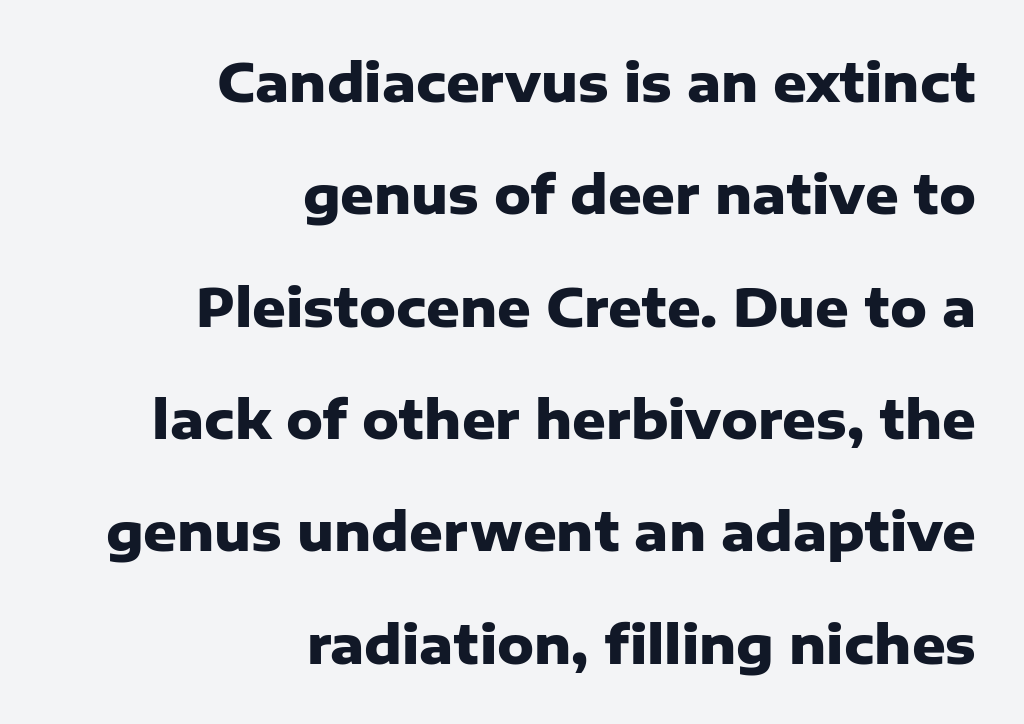
The image shows 52 px heavy sans-serif type, upright; set right-aligned, loose line spacing (2.16x), normal letter spacing, not underlined; low stroke contrast and a medium x-height.
